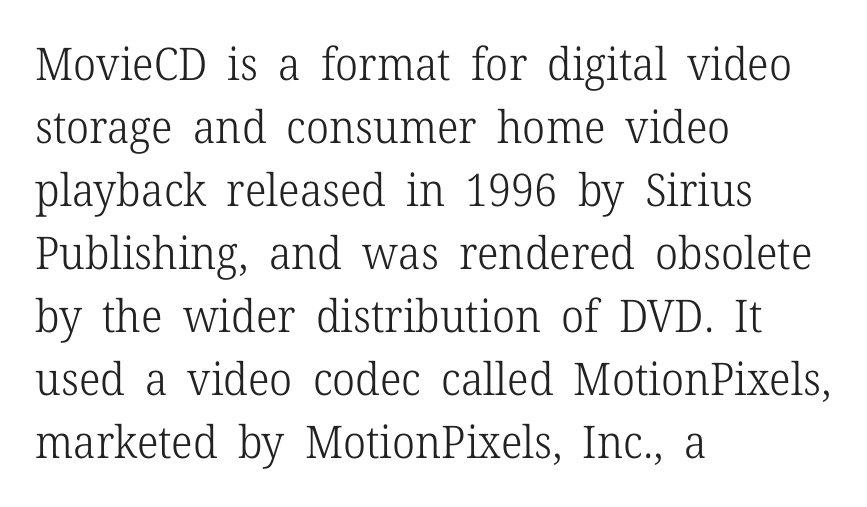
The image shows 45 px light serif type, upright; set left-aligned, normal line spacing (1.4x), normal letter spacing, not underlined; low stroke contrast and a medium x-height.
